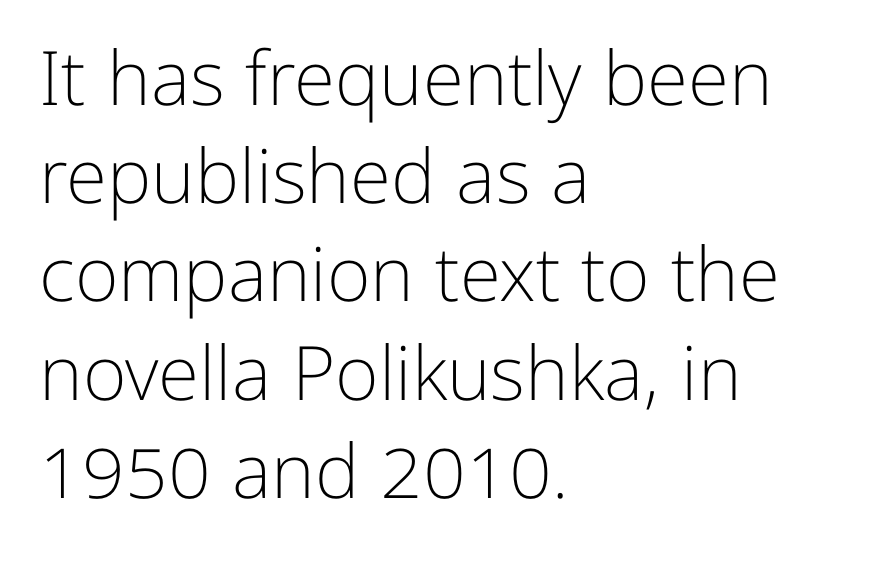
The letters stand straight up with perfectly vertical stems. Is the stroke heavy? The answer is a plain regular-or-lighter. Caption: standard tracking, unaltered. Typeset ragged right — the left edge is the straight one. The space directly below the letters is spotless. In terms of letterform style, serifs are entirely absent.
